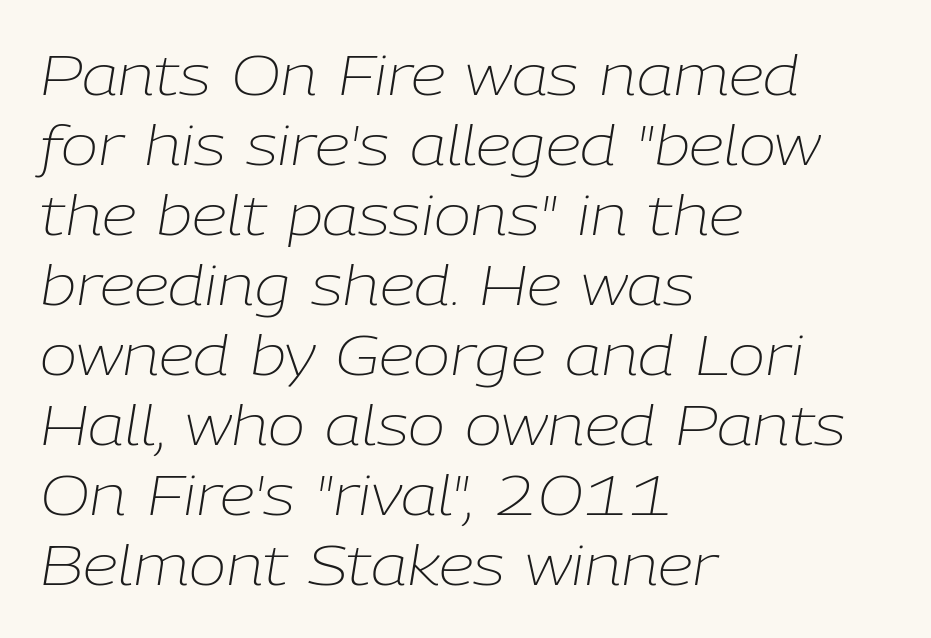
This is not heavy type; no bold has been used. An italicized treatment has been applied to the whole sample. Each new line begins a customary step beneath the previous one. In terms of letterspacing, this is plain default setting. Each row of text sits above clean, open space. These lines stack with their left ends in a neat column.
